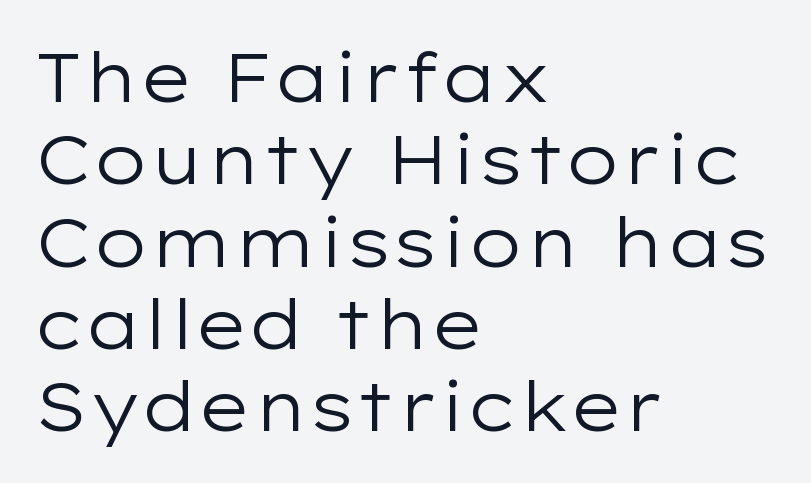
In terms of posture, this sample is upright. These lines are rendered in a variable-pitch font. Horizontally, the lines are justified to the leading edge only. The passage shown is typeset with a sans-serif family. No heavy texture on the line: the type isn't bold. Underlining? Definitely not there.
